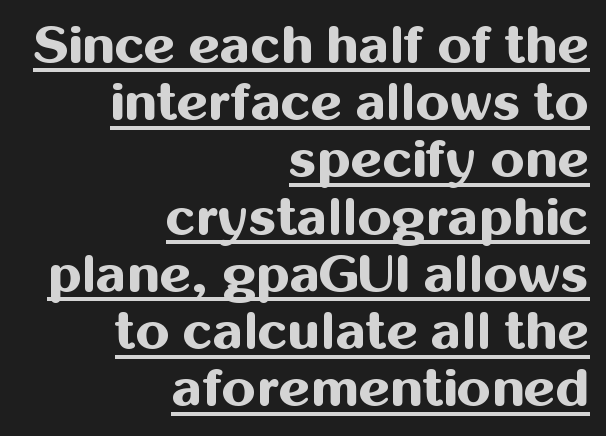
The image shows 54 px bold sans-serif type, upright; set right-aligned, tight line spacing (1.06x), normal letter spacing, underlined; medium stroke contrast and a medium x-height.
